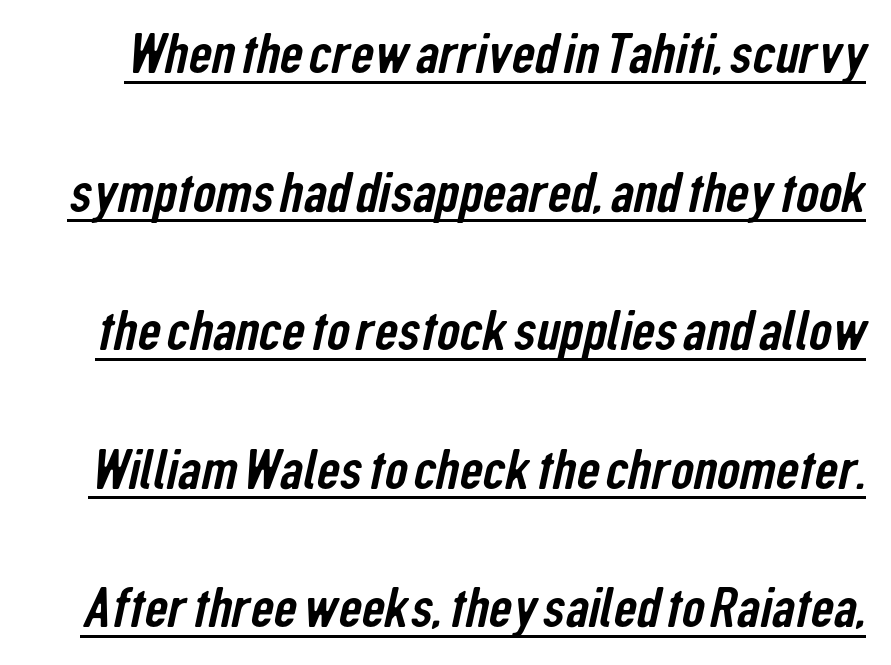
Like a heading marked for emphasis, these lines bear an underscore. Stroke terminals: plain, sans-serif. This sample has the flowing, uneven cadence of proportional lettering. The tracking reads as untouched default to a designer's eye.
